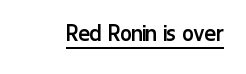
The image shows 27 px text type, upright; set normal letter spacing, underlined.
